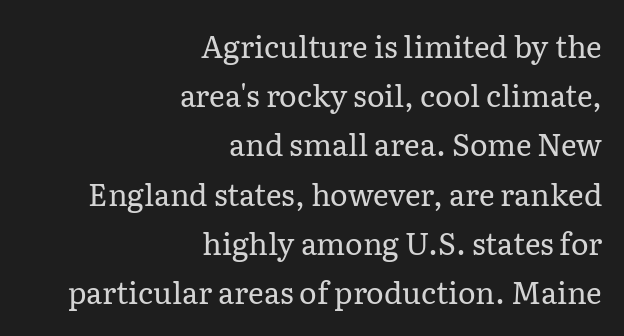
Does extra space separate the letters? No, they use regular spacing. Ink coverage per letter is moderate at most. The font's upright variant was chosen for this text. This block has exactly the height ordinary leading produces. You could not count columns in this text — the font is proportionally spaced. To sum up the face: it has serifs.
